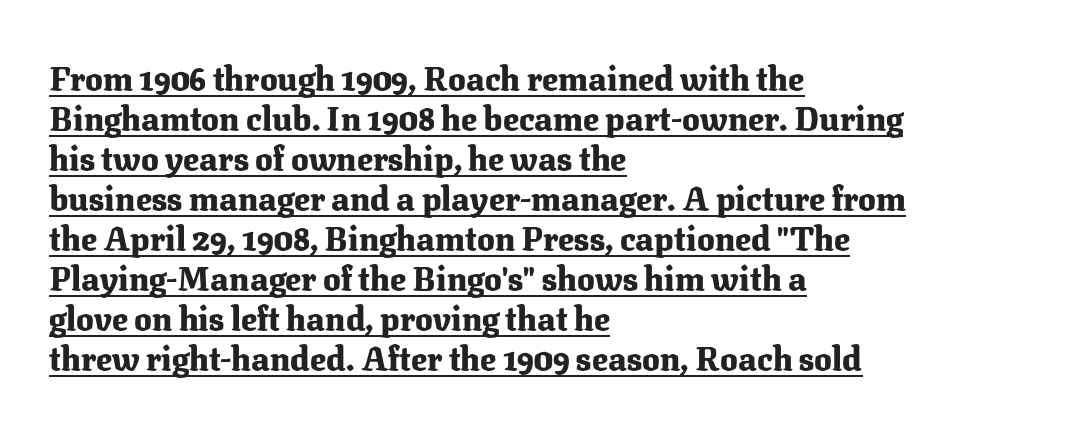
{"serif": "yes", "italic": "no", "bold": "yes", "weight": "heavy", "width": "normal", "stroke_contrast": "medium", "x_height": "medium", "monospaced": "no", "underline": "yes", "align": "left", "line_spacing_ratio": 1.21, "letter_spacing": "normal", "letter_spacing_em": 0.0, "glyph_px": 33}
